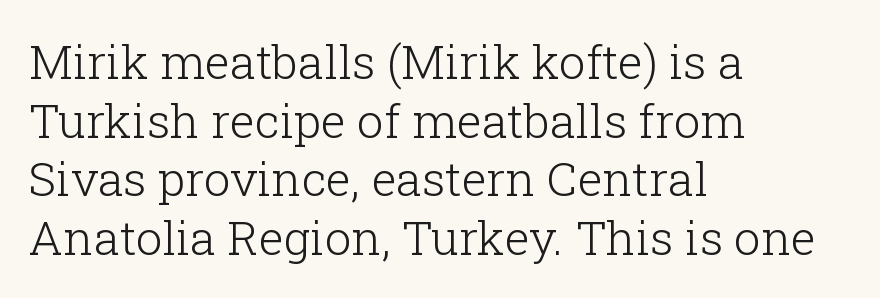
Q: Is the text bold? A: No.
Q: Is the text italic (slanted)? A: No, it is upright.
Q: Is the typeface a serif or a sans-serif typeface? A: Serif.
Q: Is the text underlined? A: No.
Q: How is the paragraph aligned? A: Left-aligned.
Q: Is the spacing between letters normal or unusually wide? A: Normal.
Q: Is the spacing between lines tight, normal or loose? A: Normal.
Q: Width (condensed, normal, or wide)? A: Normal.
Q: Stroke contrast? A: Low.
Q: x-height? A: Medium.
Q: Monospaced? A: No.
